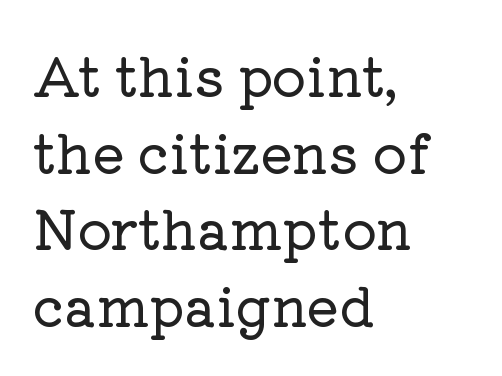
{"serif": "yes", "italic": "no", "width": "normal", "stroke_contrast": "low", "x_height": "medium", "monospaced": "no", "underline": "no", "align": "left", "line_spacing": "normal", "line_spacing_ratio": 1.42, "letter_spacing": "normal", "letter_spacing_em": 0.0, "glyph_px": 54}
